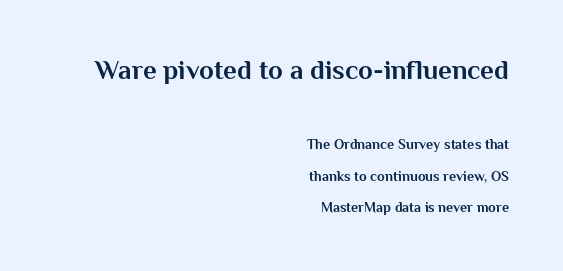
{"italic": "no", "bold": "yes", "underline": "no", "align": "right", "line_spacing": "loose", "line_spacing_ratio": 2.25, "letter_spacing": "normal", "letter_spacing_em": 0.0, "larger_block": "first", "size_ratio": 1.93, "glyph_px": 27}
